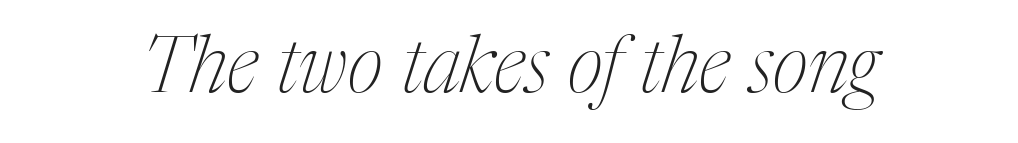
The image shows 78 px thin, condensed serif type, italic (leaning right); set normal letter spacing, not underlined; medium stroke contrast and a medium x-height.
